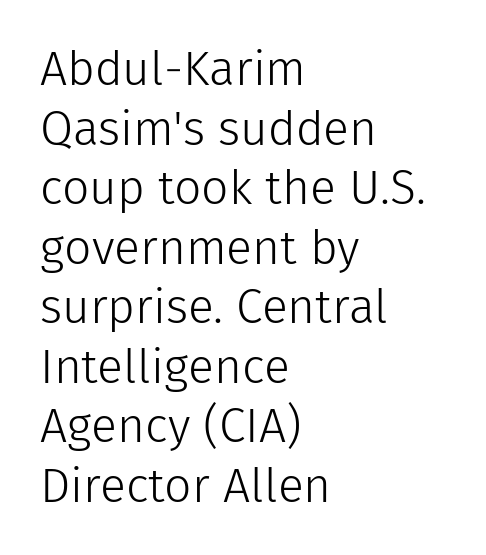
Compared with a centered layout, this one pins lines to the left instead. The line texture is even and compact thanks to regular tracking. You could not count columns in this text — the font is proportionally spaced. Clear beneath every line of the passage. The strokes are not fattened; the text isn't bold.
